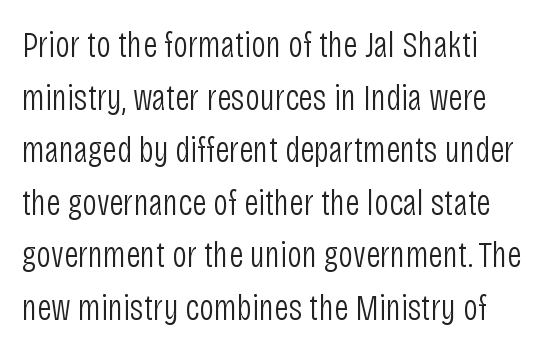
Q: Is the text bold? A: No.
Q: Is the text italic (slanted)? A: No, it is upright.
Q: Is the typeface a serif or a sans-serif typeface? A: Sans-serif.
Q: Is the text underlined? A: No.
Q: Is the spacing between letters normal or unusually wide? A: Normal.
Q: Is the spacing between lines tight, normal or loose? A: Normal.
Q: Width (condensed, normal, or wide)? A: Condensed.
Q: Stroke contrast? A: Low.
Q: x-height? A: Large.
Q: Monospaced? A: No.
